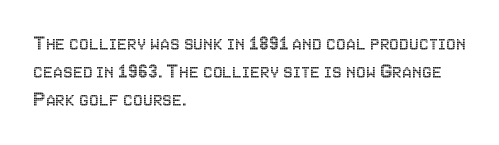
The image shows 22 px text type, upright; set left-aligned, normal line spacing (1.27x), normal letter spacing, not underlined.
